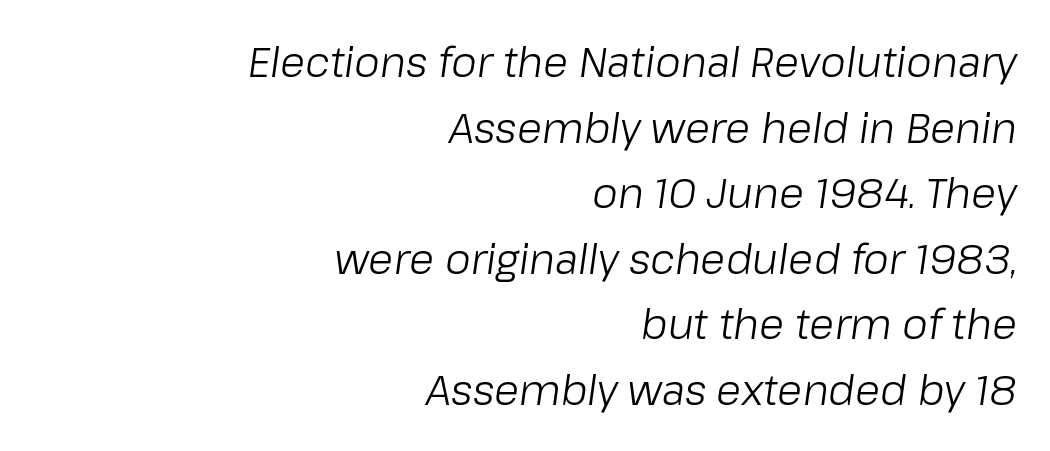
The image shows 41 px light type, italic (leaning right); set right-aligned, normal line spacing (1.6x), normal letter spacing, not underlined; low stroke contrast and a medium x-height.
